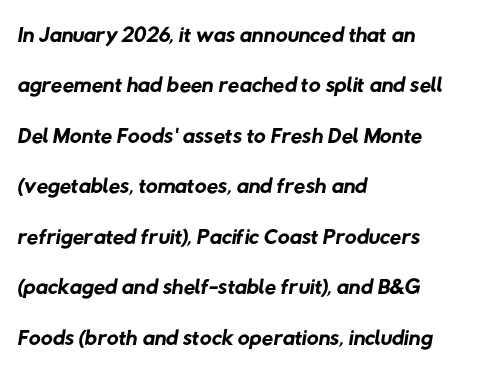
The image shows 33 px regular-weight sans-serif type; set left-aligned, normal line spacing (1.53x), normal letter spacing, not underlined; low stroke contrast and a medium x-height.
